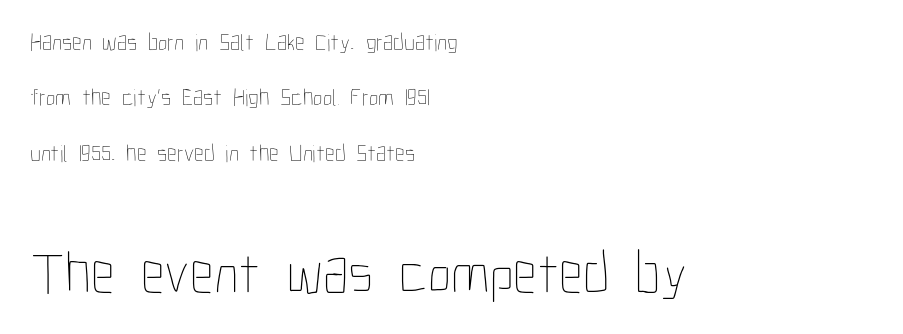
This rendering features lettering with no underline. Two sizes are in play, and the larger belongs to the second block. The axis of the letterforms is exactly vertical. Varying glyph widths throughout — classic text-font behaviour. Think standard paragraph weight, or any step lighter than that.
